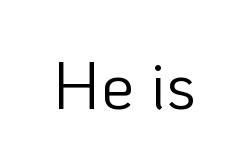
The image shows 66 px light sans-serif type, upright; set normal letter spacing, not underlined; low stroke contrast and a medium x-height.
